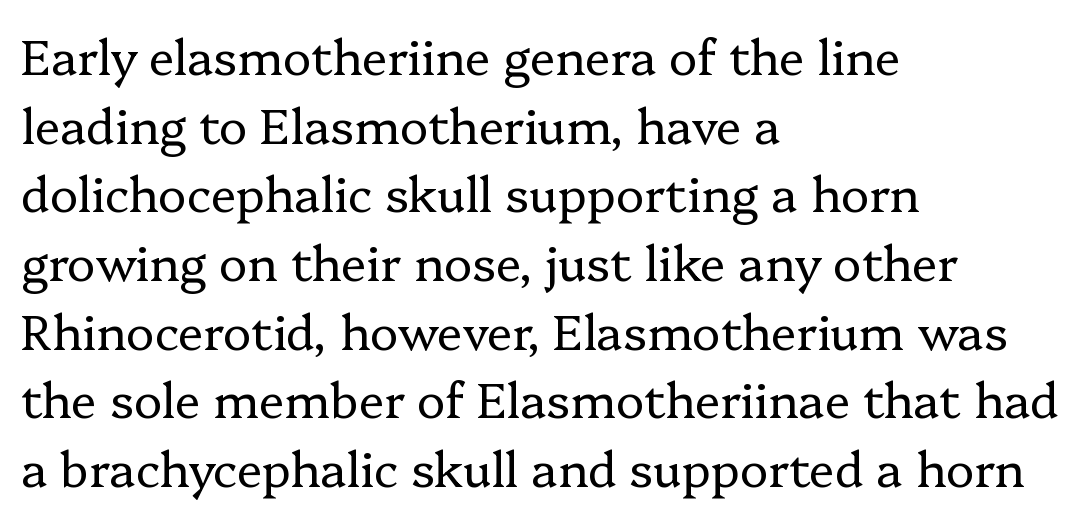
The image shows 48 px regular-weight serif type, upright; set left-aligned, normal line spacing (1.43x), normal letter spacing, not underlined; low stroke contrast and a medium x-height.
